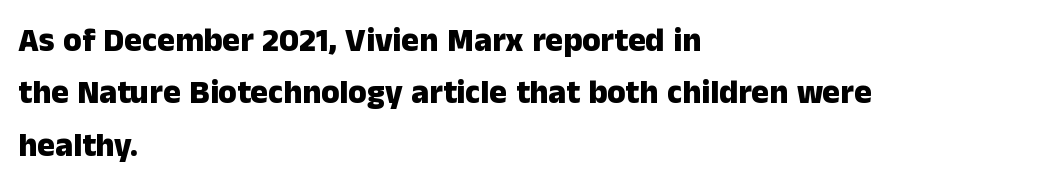
Q: Is the text bold? A: Yes.
Q: Is the text italic (slanted)? A: No, it is upright.
Q: Is the typeface a serif or a sans-serif typeface? A: Sans-serif.
Q: Is the text underlined? A: No.
Q: How is the paragraph aligned? A: Left-aligned.
Q: Is the spacing between letters normal or unusually wide? A: Normal.
Q: Is the spacing between lines tight, normal or loose? A: Normal.
Q: Width (condensed, normal, or wide)? A: Normal.
Q: Stroke contrast? A: Low.
Q: x-height? A: Medium.
Q: Monospaced? A: No.
